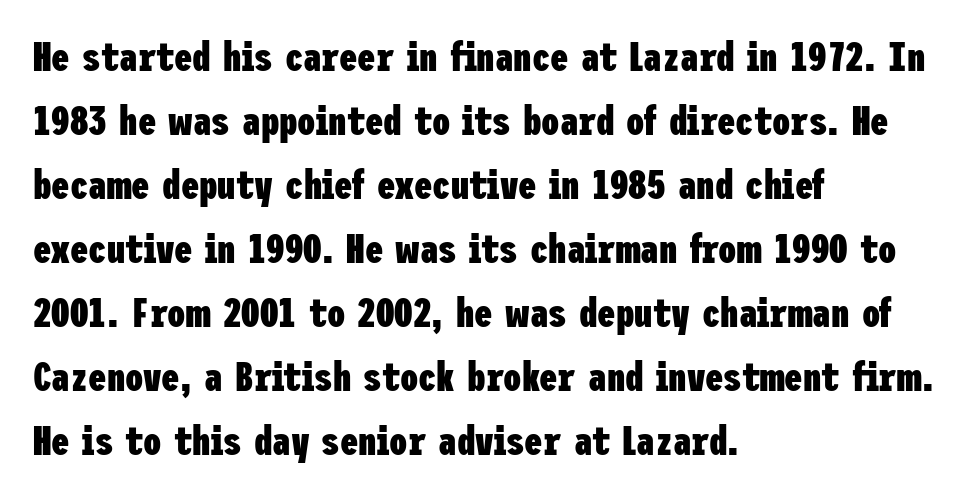
{"serif": "no", "italic": "no", "bold": "yes", "weight": "heavy", "width": "condensed", "stroke_contrast": "low", "x_height": "medium", "underline": "no", "align": "left", "line_spacing": "normal", "line_spacing_ratio": 1.56, "letter_spacing": "normal", "letter_spacing_em": 0.0, "glyph_px": 41}
